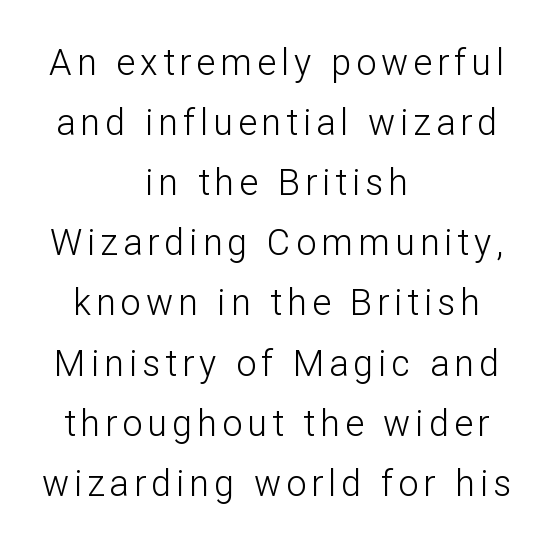
Q: Is the text bold? A: No.
Q: Is the text italic (slanted)? A: No, it is upright.
Q: Is the typeface a serif or a sans-serif typeface? A: Sans-serif.
Q: Is the text underlined? A: No.
Q: How is the paragraph aligned? A: Centered.
Q: Is the spacing between lines tight, normal or loose? A: Normal.
Q: Width (condensed, normal, or wide)? A: Normal.
Q: Stroke contrast? A: Low.
Q: x-height? A: Medium.
Q: Monospaced? A: No.
